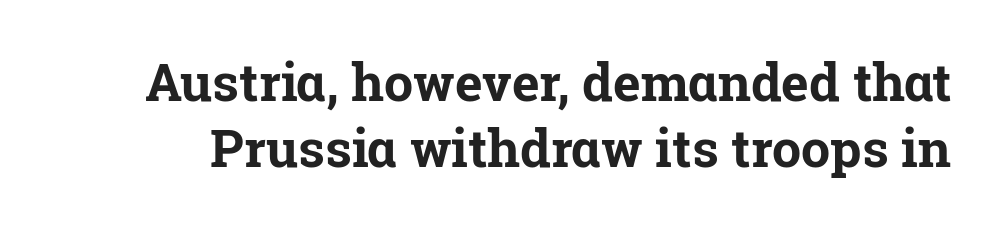
Q: Is the text bold? A: Yes.
Q: Is the text italic (slanted)? A: No, it is upright.
Q: Is the typeface a serif or a sans-serif typeface? A: Serif.
Q: Is the text underlined? A: No.
Q: Is the spacing between letters normal or unusually wide? A: Normal.
Q: Is the spacing between lines tight, normal or loose? A: Normal.
Q: Width (condensed, normal, or wide)? A: Normal.
Q: Stroke contrast? A: Low.
Q: x-height? A: Medium.
Q: Monospaced? A: No.
